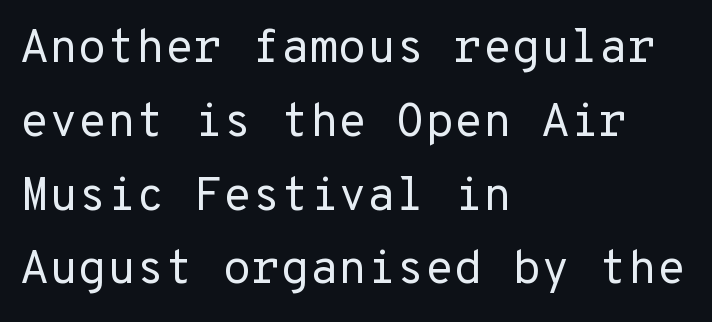
{"serif": "no", "italic": "no", "bold": "no", "weight": "regular", "width": "normal", "stroke_contrast": "low", "x_height": "medium", "monospaced": "yes", "underline": "no", "align": "left", "line_spacing": "normal", "line_spacing_ratio": 1.57, "letter_spacing": "normal", "letter_spacing_em": 0.0, "glyph_px": 47}
